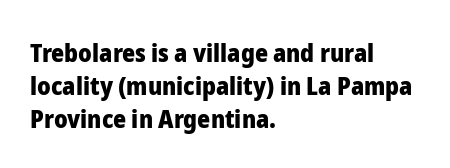
The image shows 25 px bold type, upright; set left-aligned, normal line spacing (1.33x), normal letter spacing, not underlined.
